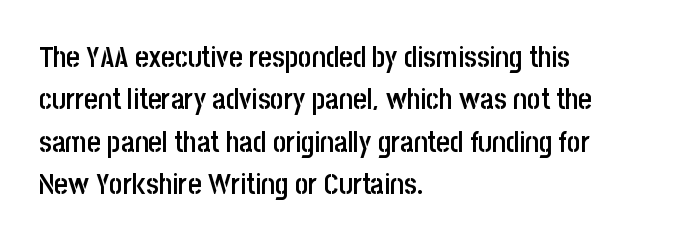
{"serif": "no", "italic": "no", "bold": "semi", "weight": "semibold", "width": "condensed", "stroke_contrast": "low", "x_height": "large", "monospaced": "no", "underline": "no", "align": "left", "line_spacing": "normal", "line_spacing_ratio": 1.46, "letter_spacing": "normal", "letter_spacing_em": 0.0, "glyph_px": 29}
